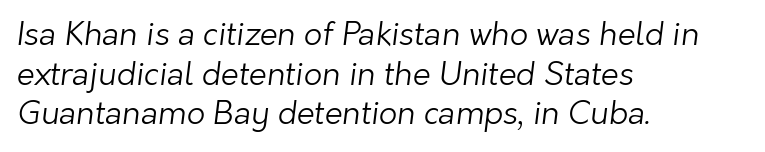
The letters look calm and open, with moderate or lighter stems. Each word holds together tightly as a unit, with standard inter-letter gaps. Nope, no serifs anywhere on these letters. Unmarked baselines from the first word to the last.
